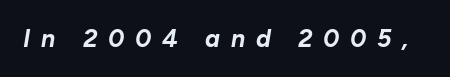
The image shows 25 px bold type, italic (leaning right); set unusually wide letter spacing (+0.43 em), not underlined.
